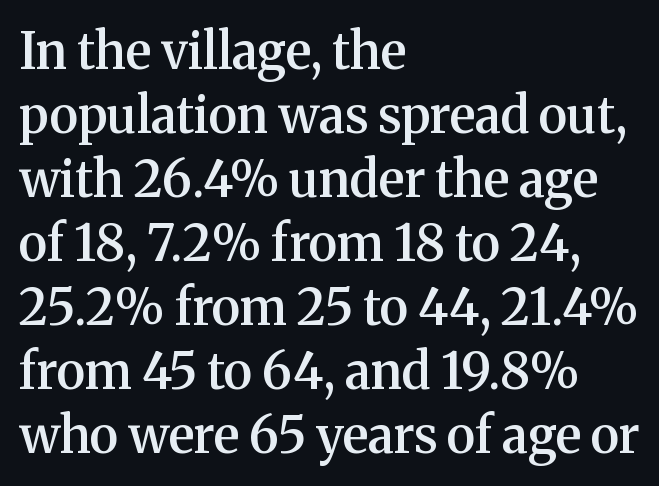
Just letters on the line, the space beneath them empty. Compared with typical paragraphs, the rows here are spaced about the same. I'd call this a serif setting — the letters wear small feet. How are the letters spaced? Ordinarily, with no added tracking.
